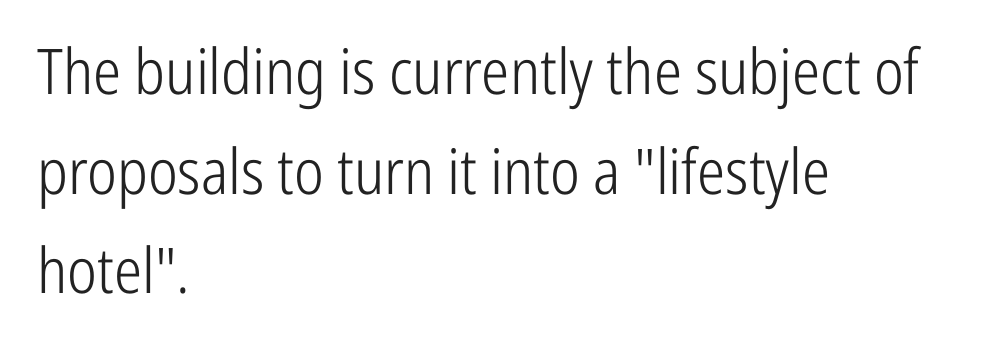
The image shows 63 px light, condensed sans-serif type, upright; set left-aligned, normal line spacing (1.58x), normal letter spacing, not underlined; low stroke contrast and a medium x-height.
